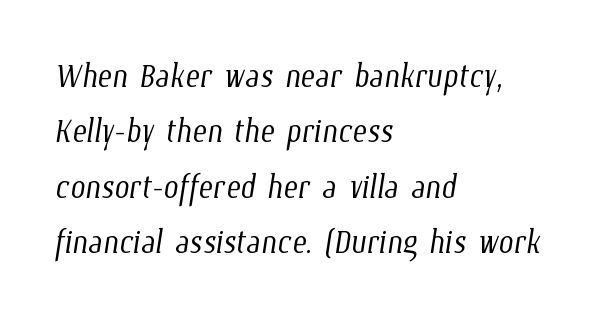
Descenders are the only things crossing below the line. Honestly, the letter spacing is just normal — you wouldn't notice it. The compositor pushed each line to the left boundary. The letters advance in unequal steps, a hallmark of proportional type. Leading: standard.
